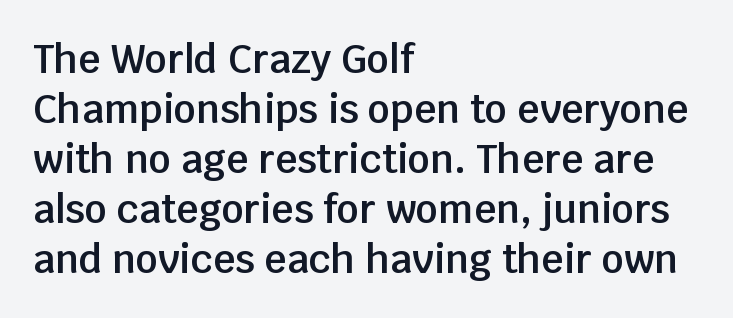
Baseline-to-baseline distance is the conventional proportion of letter height. Strokes here are thickened, but only to semibold level. Glance below the letters and you will spot only blank space. Each word holds together tightly as a unit, with standard inter-letter gaps. The axis of the letterforms is exactly vertical.
